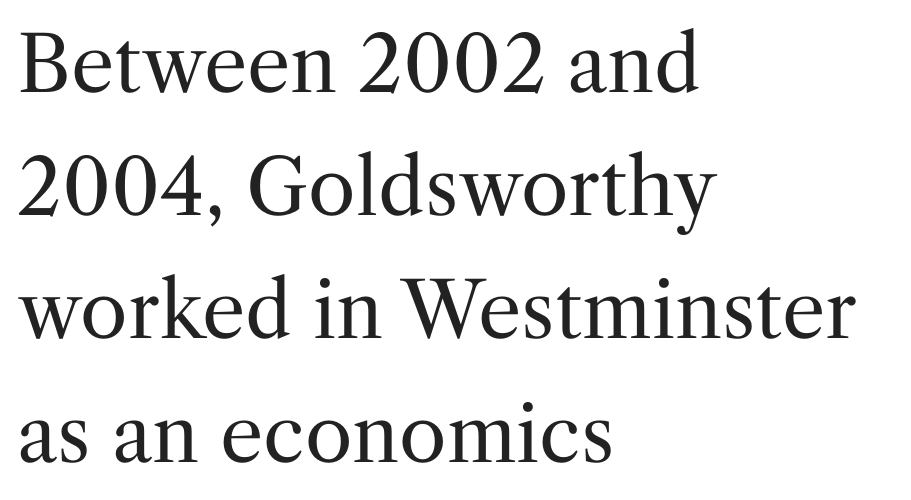
The image shows 77 px regular-weight serif type, upright; set left-aligned, normal line spacing (1.6x), normal letter spacing, not underlined; medium stroke contrast and a medium x-height.
